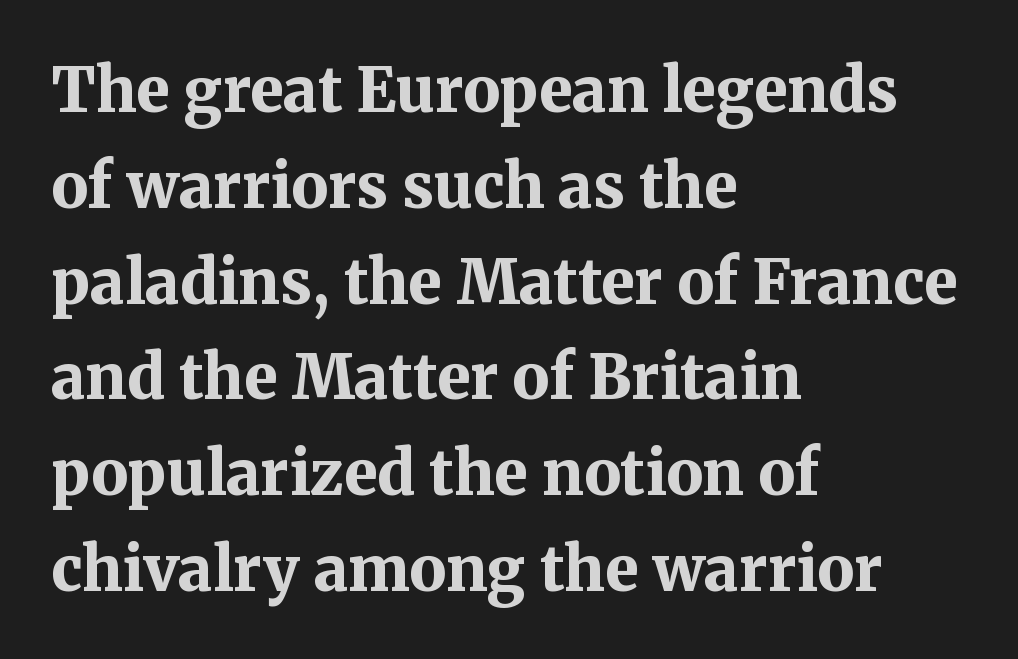
The image shows 61 px bold serif type, upright; set left-aligned, normal line spacing (1.57x), normal letter spacing, not underlined; medium stroke contrast and a medium x-height.
